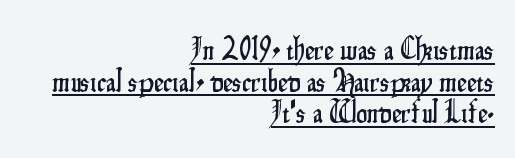
Q: Is the text italic (slanted)? A: No, it is upright.
Q: Is the typeface a serif or a sans-serif typeface? A: Sans-serif.
Q: Is the text underlined? A: Yes.
Q: How is the paragraph aligned? A: Right-aligned.
Q: Is the spacing between letters normal or unusually wide? A: Normal.
Q: Is the spacing between lines tight, normal or loose? A: Tight.
Q: Width (condensed, normal, or wide)? A: Condensed.
Q: Stroke contrast? A: Low.
Q: x-height? A: Small.
Q: Monospaced? A: No.
